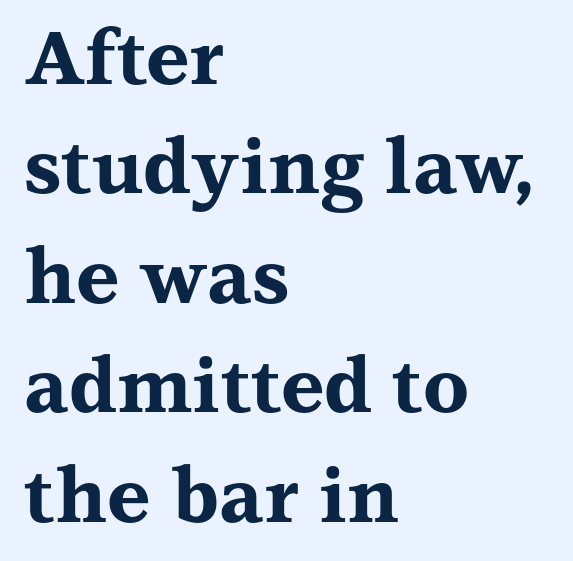
{"serif": "yes", "italic": "no", "bold": "yes", "weight": "bold", "width": "wide", "stroke_contrast": "medium", "x_height": "medium", "monospaced": "no", "underline": "no", "align": "left", "line_spacing": "normal", "line_spacing_ratio": 1.46, "letter_spacing": "normal", "letter_spacing_em": 0.0, "glyph_px": 75}
